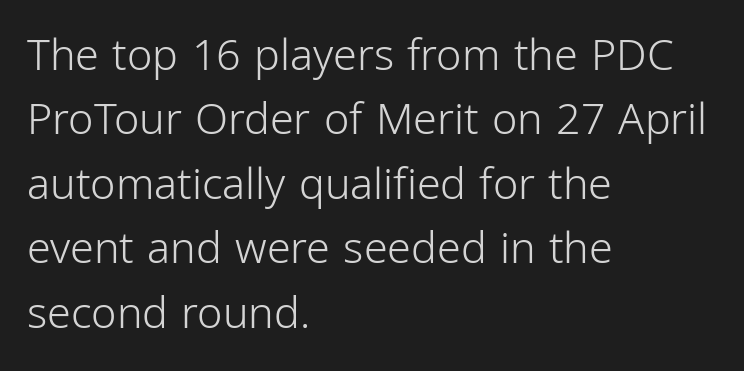
The ragged edge is on the right, which tells us the setting is flush left. Honestly, there is no underline to notice here at all. Vertical stems look standard width or narrower in stroke. Ordinary non-slanted type is in use. This rendering employs a face without finishing strokes, i.e., a sans-serif.
